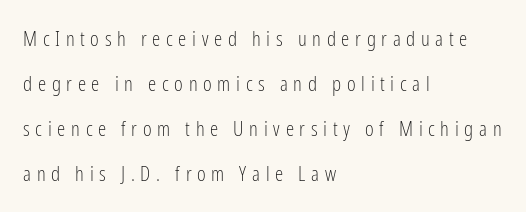
Q: Is the text bold? A: No.
Q: Is the text italic (slanted)? A: No, it is upright.
Q: Is the text underlined? A: No.
Q: How is the paragraph aligned? A: Left-aligned.
Q: Is the spacing between letters normal or unusually wide? A: Unusually wide.
Q: Is the spacing between lines tight, normal or loose? A: Loose.
